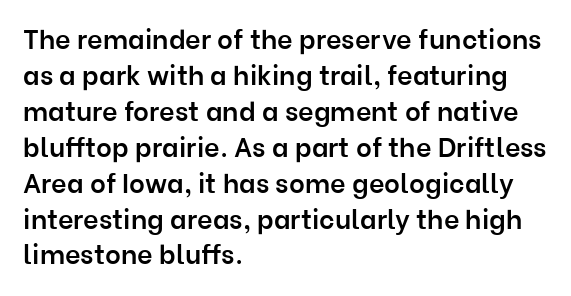
Does extra space separate the letters? No, they use regular spacing. Evenly set lines give the paragraph a standard silhouette. Nobody drew a line under any word here. Notice the strokes are somewhat thickened but not fully heavy: this is a semibold. Layout note: lines flush left.
